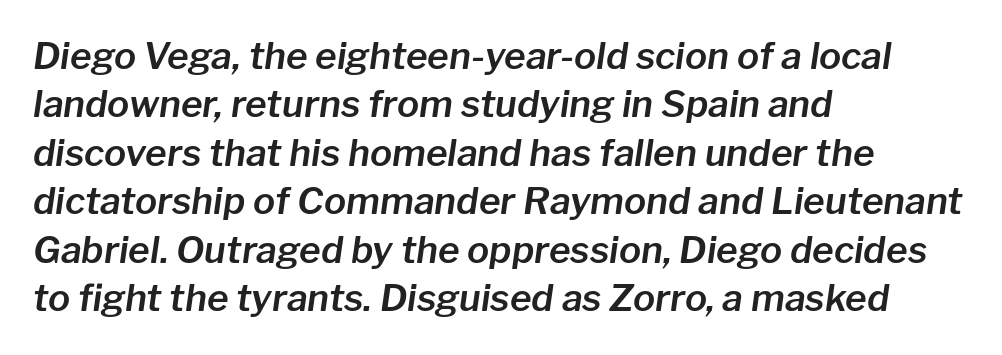
Students, note that the glyphs here touch the page at normal intervals. Here the designer chose a conventional face with non-uniform glyph widths. Clear beneath every line of the passage. The leading is moderate, giving the passage an even texture. Is the type slanted? Yes — the strokes lean at a clear angle. The text block is weighted toward the left margin, trailing off unevenly rightward.
